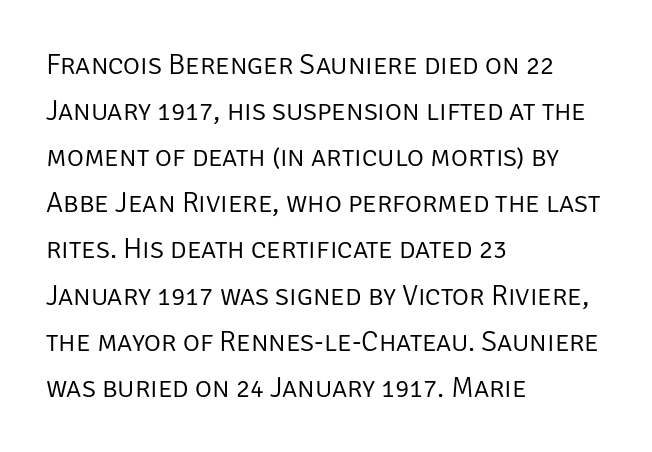
In terms of leading, this rendering sits right in the middle. A bare baseline throughout the passage. Proportional: the letters do not fall into vertical columns. Inter-character spacing is left at the font's built-in metrics.
